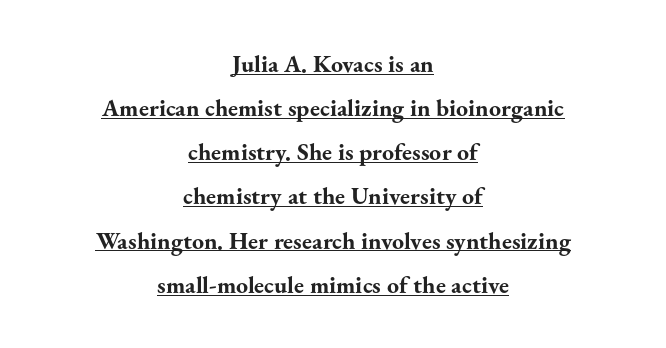
Q: Is the text bold? A: Yes.
Q: Is the text italic (slanted)? A: No, it is upright.
Q: Is the text underlined? A: Yes.
Q: How is the paragraph aligned? A: Centered.
Q: Is the spacing between letters normal or unusually wide? A: Normal.
